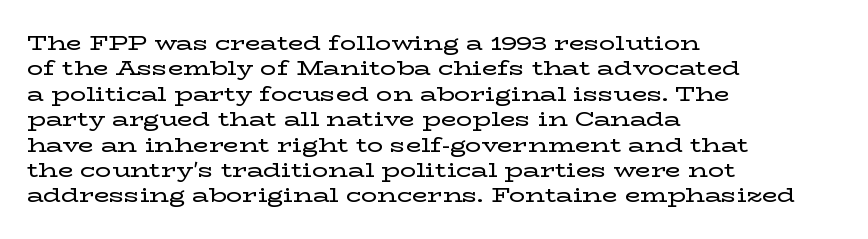
{"italic": "no", "underline": "no", "align": "left", "line_spacing": "normal", "line_spacing_ratio": 1.27, "letter_spacing": "normal", "letter_spacing_em": 0.0, "glyph_px": 20}
